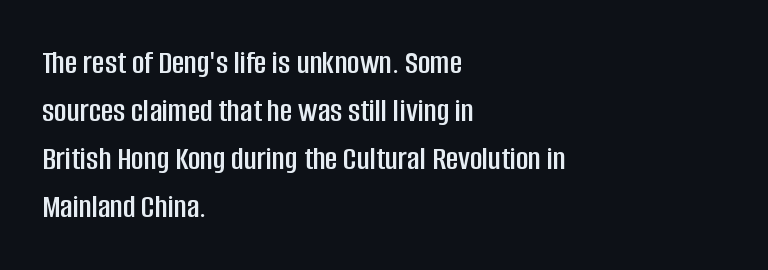
Q: Is the text italic (slanted)? A: No, it is upright.
Q: Is the typeface a serif or a sans-serif typeface? A: Sans-serif.
Q: Is the text underlined? A: No.
Q: How is the paragraph aligned? A: Left-aligned.
Q: Is the spacing between letters normal or unusually wide? A: Normal.
Q: Is the spacing between lines tight, normal or loose? A: Normal.
Q: Width (condensed, normal, or wide)? A: Condensed.
Q: Stroke contrast? A: Low.
Q: x-height? A: Large.
Q: Monospaced? A: No.
